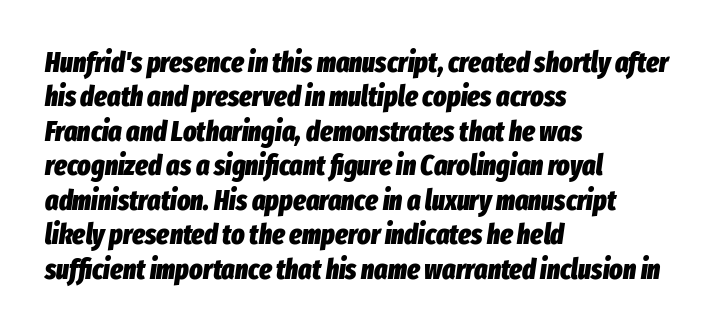
The image shows 28 px heavy, condensed type, italic (leaning right); set left-aligned, line spacing 1.23x, normal letter spacing, not underlined; low stroke contrast and a medium x-height.
